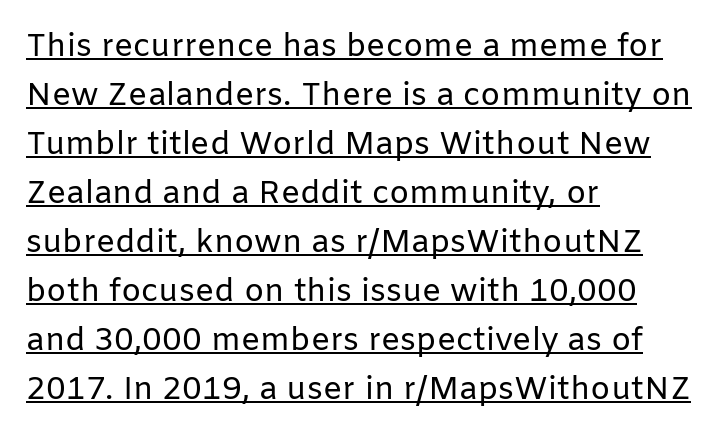
Q: Is the text bold? A: No.
Q: Is the text italic (slanted)? A: No, it is upright.
Q: Is the typeface a serif or a sans-serif typeface? A: Sans-serif.
Q: Is the text underlined? A: Yes.
Q: How is the paragraph aligned? A: Left-aligned.
Q: Is the spacing between letters normal or unusually wide? A: Normal.
Q: Is the spacing between lines tight, normal or loose? A: Normal.
Q: Width (condensed, normal, or wide)? A: Normal.
Q: Stroke contrast? A: Low.
Q: x-height? A: Medium.
Q: Monospaced? A: No.
